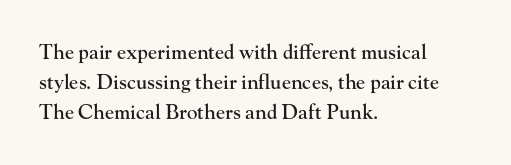
Q: Is the text italic (slanted)? A: No, it is upright.
Q: Is the text underlined? A: No.
Q: How is the paragraph aligned? A: Left-aligned.
Q: Is the spacing between letters normal or unusually wide? A: Normal.
Q: Is the spacing between lines tight, normal or loose? A: Normal.
